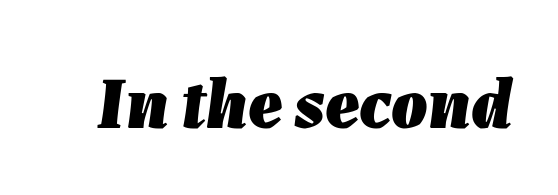
The image shows 72 px heavy type, italic (leaning right); set normal letter spacing, not underlined; low stroke contrast and a medium x-height.
